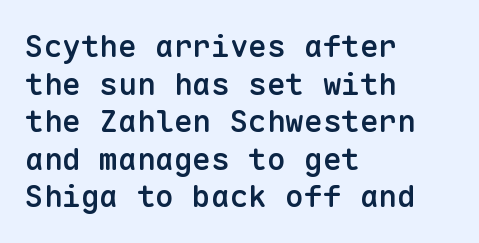
The gap between lines stays unmarked. Does the weight exceed regular? Yes, but only to semibold. Do the characters align in a grid? Yes, the font is monospaced. Which margin do the lines hug? The left one — the right edge is uneven.
